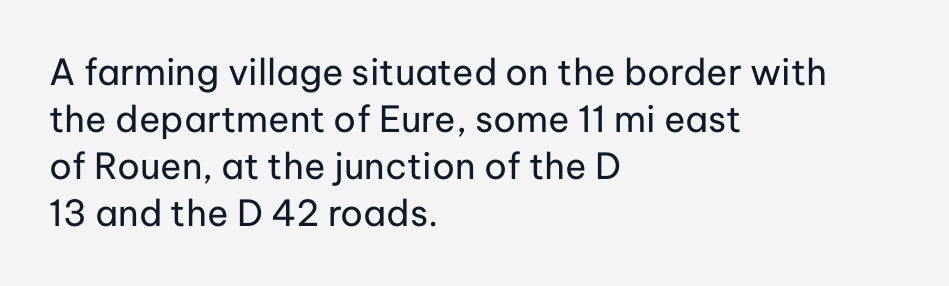
What stands out about the letter spacing? Nothing — it is the standard amount. This rendering features lettering with no underline. Regarding serifs, this sample does without them. Spacing verdict: proportional, widths tailored to each character. Do the letters lean? They stand straight.
